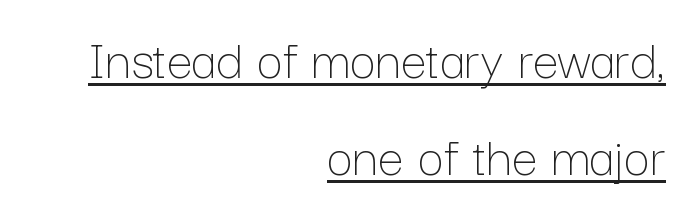
Q: Is the text bold? A: No.
Q: Is the text italic (slanted)? A: No, it is upright.
Q: Is the text underlined? A: Yes.
Q: How is the paragraph aligned? A: Right-aligned.
Q: Is the spacing between letters normal or unusually wide? A: Normal.
Q: Is the spacing between lines tight, normal or loose? A: Normal.
Q: Width (condensed, normal, or wide)? A: Normal.
Q: Stroke contrast? A: Low.
Q: x-height? A: Medium.
Q: Monospaced? A: No.
